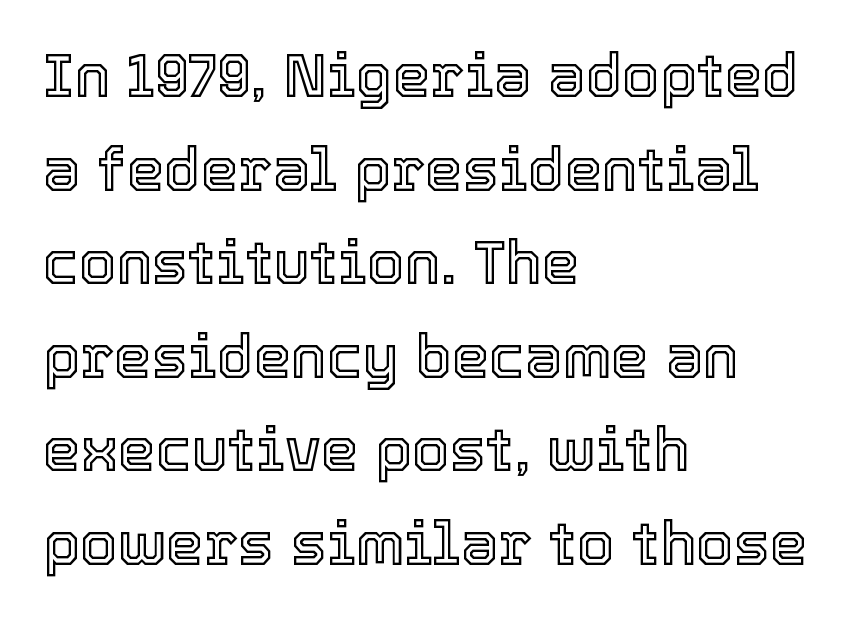
Q: Is the text italic (slanted)? A: No, it is upright.
Q: Is the text underlined? A: No.
Q: How is the paragraph aligned? A: Left-aligned.
Q: Is the spacing between letters normal or unusually wide? A: Normal.
Q: Is the spacing between lines tight, normal or loose? A: Normal.
Q: Width (condensed, normal, or wide)? A: Normal.
Q: x-height? A: Medium.
Q: Monospaced? A: No.
